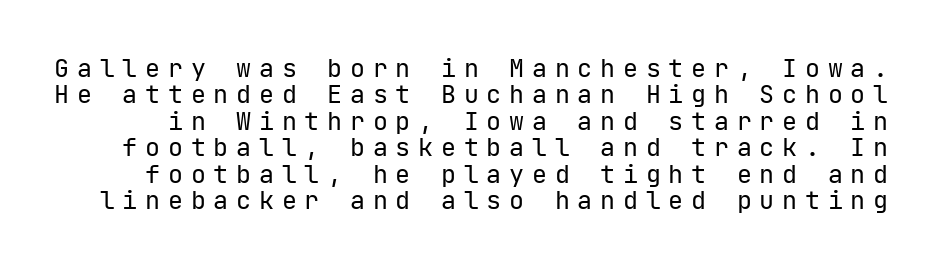
Q: Is the text bold? A: No.
Q: Is the text italic (slanted)? A: No, it is upright.
Q: Is the text underlined? A: No.
Q: Is the spacing between letters normal or unusually wide? A: Unusually wide.
Q: Is the spacing between lines tight, normal or loose? A: Tight.
